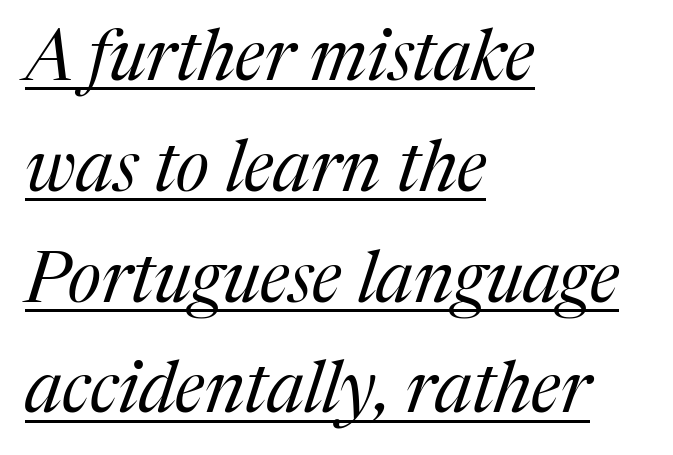
Q: Is the text bold? A: No.
Q: Is the text italic (slanted)? A: Yes, it leans right by about 17 degrees.
Q: Is the typeface a serif or a sans-serif typeface? A: Serif.
Q: Is the text underlined? A: Yes.
Q: How is the paragraph aligned? A: Left-aligned.
Q: Is the spacing between letters normal or unusually wide? A: Normal.
Q: Is the spacing between lines tight, normal or loose? A: Normal.
Q: Width (condensed, normal, or wide)? A: Normal.
Q: Stroke contrast? A: Medium.
Q: x-height? A: Medium.
Q: Monospaced? A: No.
